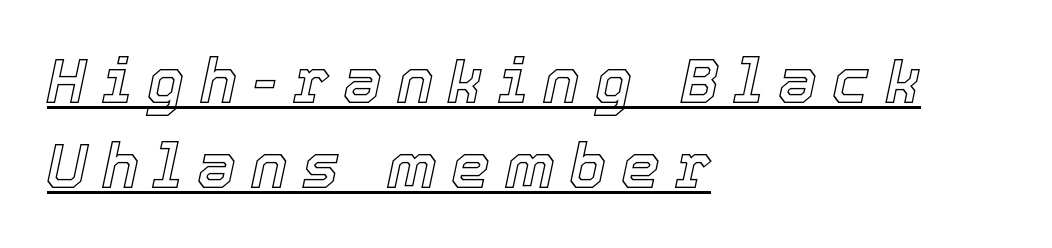
There is plenty of visible air inserted between adjacent glyphs. Characters are canted at an angle relative to the baseline's perpendicular. Spacing verdict: proportional, widths tailored to each character. This is underlined copy, the kind a proofreader might mark for attention.
